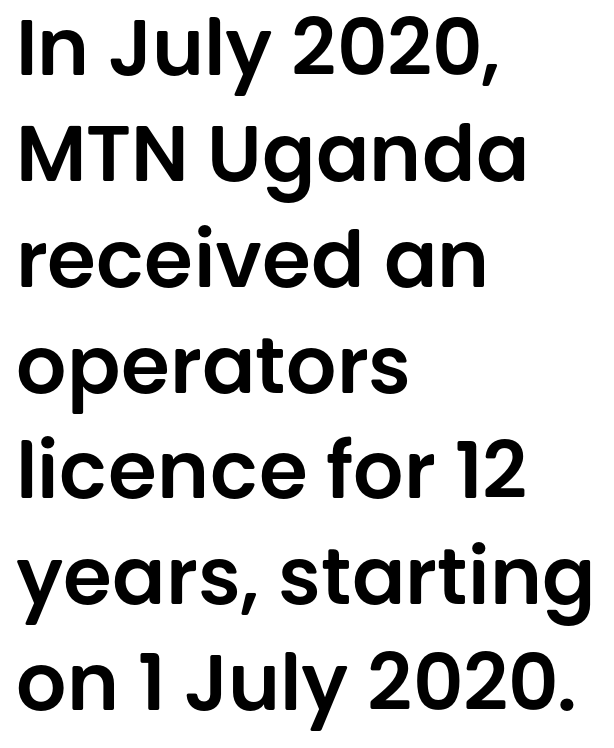
Unmarked baselines from the first word to the last. In CSS terms this would be text-align: left. The lettering stays uniformly vertical, giving the passage a roman look. What stands out about the letter spacing? Nothing — it is the standard amount.
